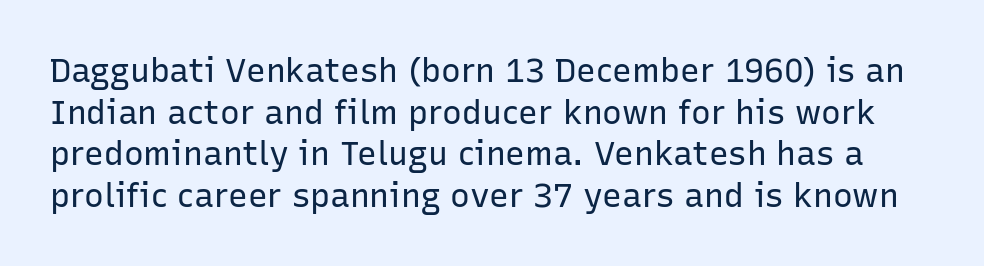
Notice how descenders clear the ascenders below comfortably — that's standard leading. The typeface has the unassuming heft of standard copy or less. The letters advance in unequal steps, a hallmark of proportional type. Short note: letters normally spaced.
